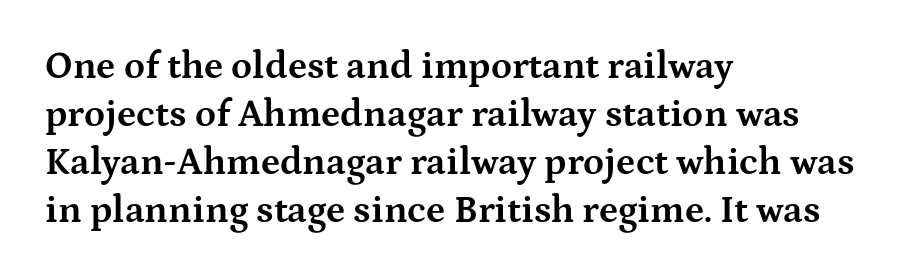
Q: Is the text bold? A: Yes.
Q: Is the text italic (slanted)? A: No, it is upright.
Q: Is the typeface a serif or a sans-serif typeface? A: Serif.
Q: Is the text underlined? A: No.
Q: How is the paragraph aligned? A: Left-aligned.
Q: Is the spacing between letters normal or unusually wide? A: Normal.
Q: Is the spacing between lines tight, normal or loose? A: Normal.
Q: Width (condensed, normal, or wide)? A: Wide.
Q: Stroke contrast? A: Medium.
Q: x-height? A: Medium.
Q: Monospaced? A: No.
